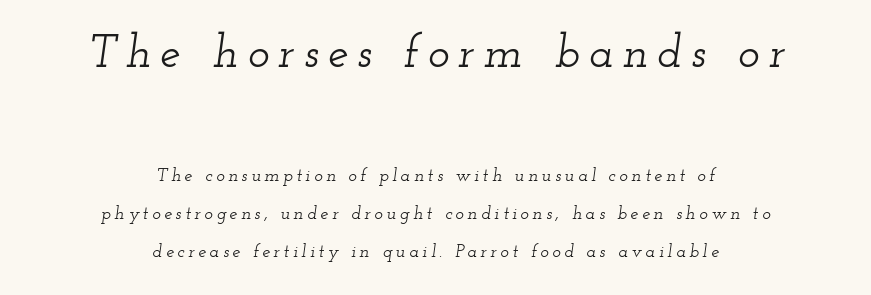
Serif or sans? Serif — the stroke terminals have little feet. This sample trades compactness for vertical openness between lines. A bare baseline throughout the passage. A typesetter would call this proportional, since set widths differ per character.
